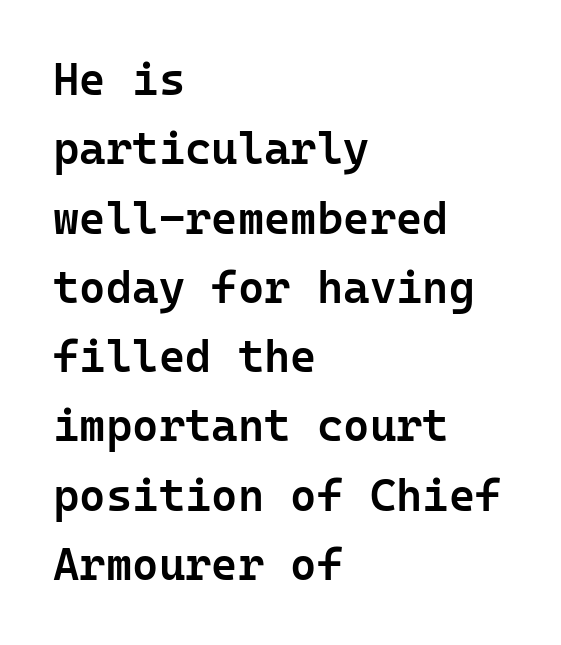
Q: Is the text bold? A: Semi-bold.
Q: Is the text italic (slanted)? A: No, it is upright.
Q: Is the typeface a serif or a sans-serif typeface? A: Sans-serif.
Q: Is the text underlined? A: No.
Q: How is the paragraph aligned? A: Left-aligned.
Q: Is the spacing between letters normal or unusually wide? A: Normal.
Q: Is the spacing between lines tight, normal or loose? A: Normal.
Q: Width (condensed, normal, or wide)? A: Normal.
Q: Stroke contrast? A: Low.
Q: x-height? A: Medium.
Q: Monospaced? A: Yes.
